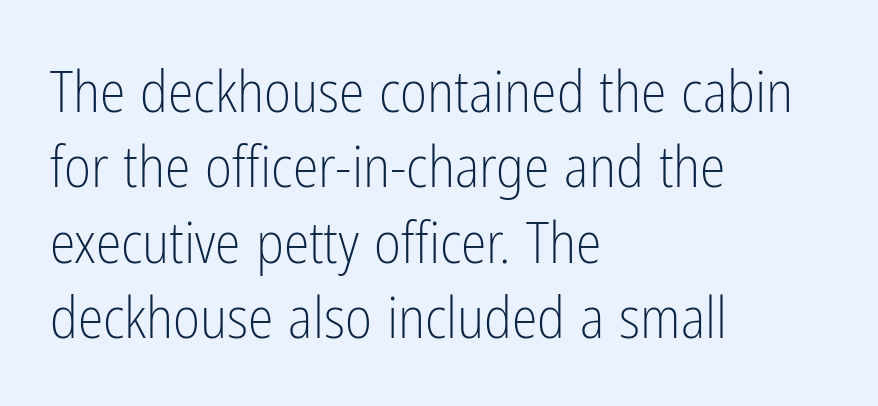
Leading matches the norm, producing a regular column. Caption: multi-line text, flush left, ragged right. The passage shown is typed in a proportional face where columns would drift. The line texture is even and compact thanks to regular tracking. Check under the words: just untouched page.
